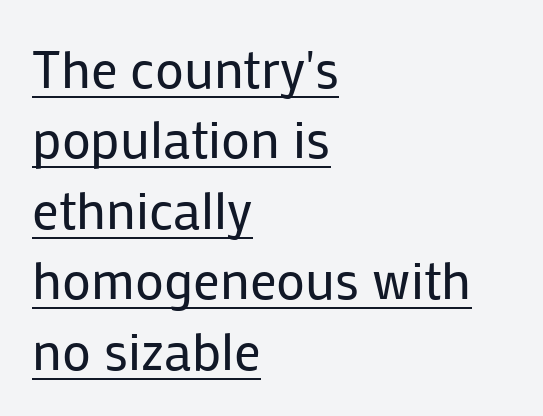
Heaviness? Minimal to ordinary, like unemphasized prose. Interline gaps are of average width in this sample. Alignment: flush left. These lines keep a tight, regular rhythm from letter to letter. The font's upright variant was chosen for this text. This sample carries an underscore along the baseline area.
